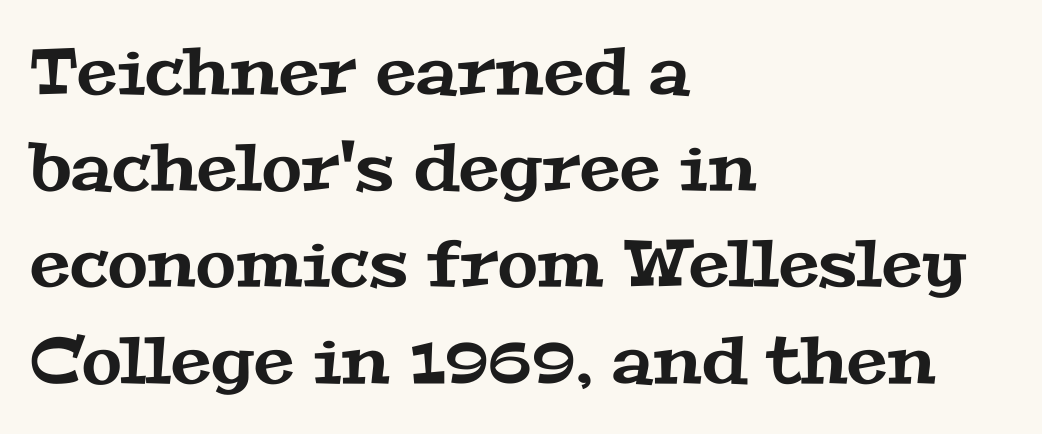
Q: Is the typeface a serif or a sans-serif typeface? A: Serif.
Q: Is the text underlined? A: No.
Q: How is the paragraph aligned? A: Left-aligned.
Q: Is the spacing between letters normal or unusually wide? A: Normal.
Q: Is the spacing between lines tight, normal or loose? A: Normal.
Q: Width (condensed, normal, or wide)? A: Wide.
Q: Stroke contrast? A: Medium.
Q: x-height? A: Medium.
Q: Monospaced? A: No.
